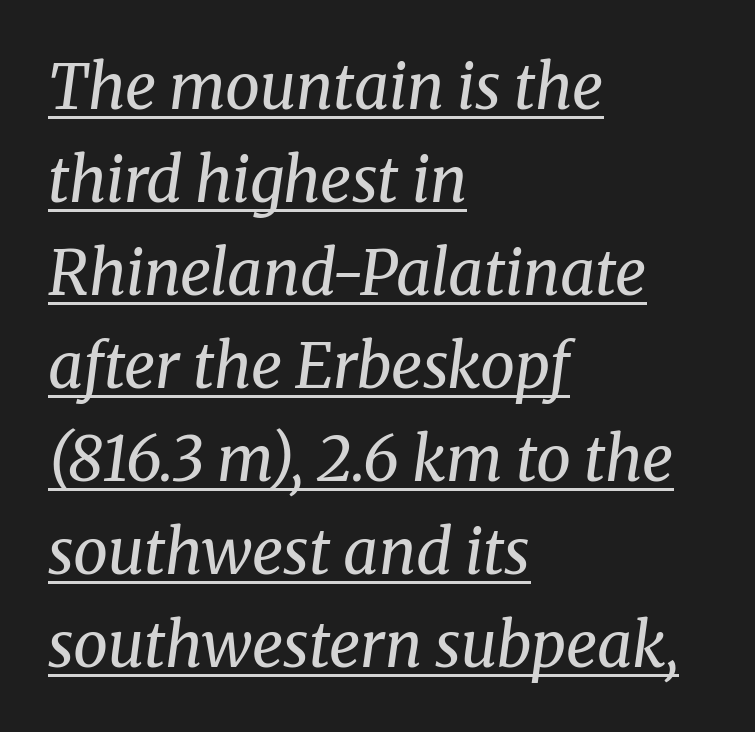
{"serif": "yes", "italic": "yes", "lean": "right", "slant_degrees": 8, "bold": "no", "weight": "regular", "width": "normal", "stroke_contrast": "medium", "x_height": "medium", "monospaced": "no", "underline": "yes", "align": "left", "line_spacing": "normal", "line_spacing_ratio": 1.5, "letter_spacing": "normal", "letter_spacing_em": 0.0, "glyph_px": 62}
